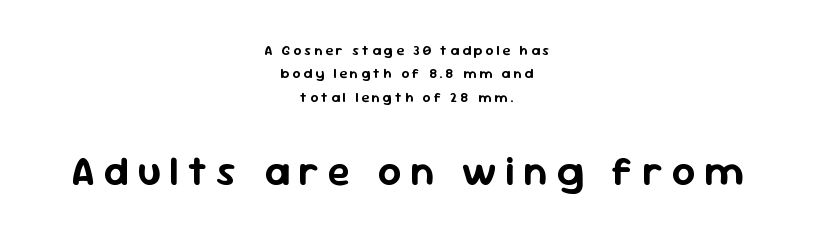
The image shows 41 px sans-serif type, upright; set centered, normal line spacing (1.67x), unusually wide letter spacing (+0.21 em), not underlined; the second (bottom) block is 2.93x larger; low stroke contrast and a medium x-height.
